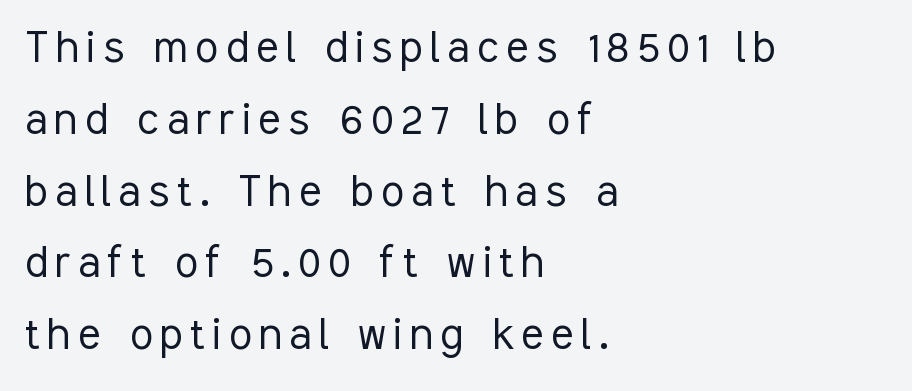
Q: Is the text bold? A: No.
Q: Is the text italic (slanted)? A: No, it is upright.
Q: Is the typeface a serif or a sans-serif typeface? A: Sans-serif.
Q: Is the text underlined? A: No.
Q: How is the paragraph aligned? A: Left-aligned.
Q: Is the spacing between lines tight, normal or loose? A: Normal.
Q: Width (condensed, normal, or wide)? A: Condensed.
Q: Stroke contrast? A: Low.
Q: x-height? A: Medium.
Q: Monospaced? A: No.
